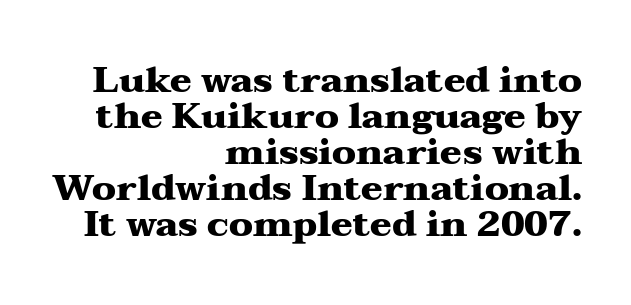
{"serif": "yes", "italic": "no", "bold": "yes", "weight": "heavy", "width": "wide", "stroke_contrast": "medium", "x_height": "medium", "monospaced": "no", "underline": "no", "align": "right", "line_spacing": "tight", "line_spacing_ratio": 1.0, "letter_spacing": "normal", "letter_spacing_em": 0.0, "glyph_px": 36}
